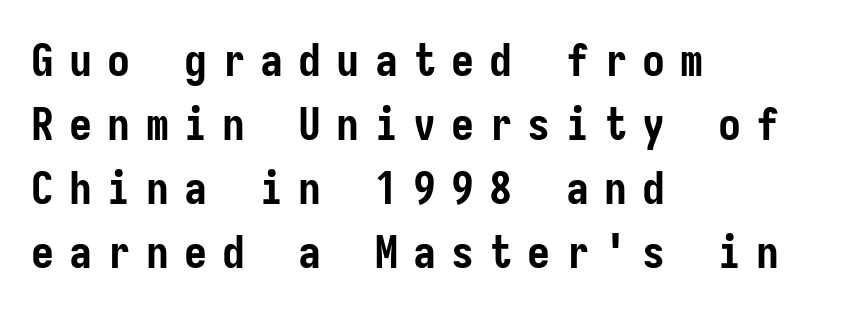
Q: Is the text bold? A: Yes.
Q: Is the text italic (slanted)? A: No, it is upright.
Q: Is the typeface a serif or a sans-serif typeface? A: Sans-serif.
Q: Is the text underlined? A: No.
Q: How is the paragraph aligned? A: Left-aligned.
Q: Is the spacing between letters normal or unusually wide? A: Unusually wide.
Q: Is the spacing between lines tight, normal or loose? A: Normal.
Q: Width (condensed, normal, or wide)? A: Condensed.
Q: Stroke contrast? A: Low.
Q: x-height? A: Medium.
